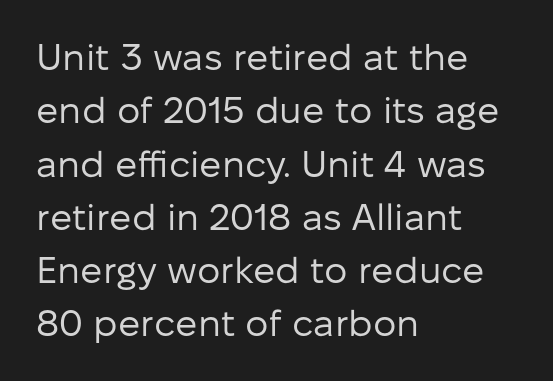
{"serif": "no", "italic": "no", "bold": "no", "weight": "regular", "width": "normal", "stroke_contrast": "low", "x_height": "medium", "monospaced": "no", "underline": "no", "align": "left", "line_spacing": "normal", "line_spacing_ratio": 1.44, "letter_spacing": "normal", "letter_spacing_em": 0.0, "glyph_px": 37}
